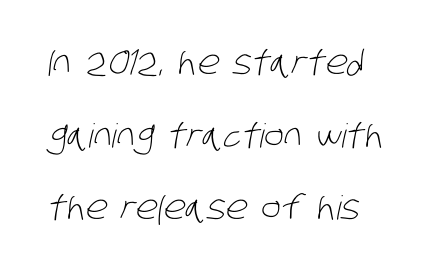
Beneath every word, the page is bare. To sum up the face: it is a sans, with no serifs. The typeface has the unassuming heft of standard copy or less. The passage shown stacks its lines with a broad gap.
